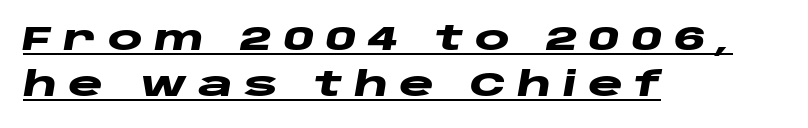
{"italic": "yes", "lean": "right", "slant_degrees": 10, "bold": "yes", "weight": "heavy", "width": "wide", "stroke_contrast": "low", "x_height": "large", "monospaced": "no", "underline": "yes", "align": "left", "line_spacing": "normal", "line_spacing_ratio": 1.4, "letter_spacing": "wide", "letter_spacing_em": 0.34, "glyph_px": 33}
